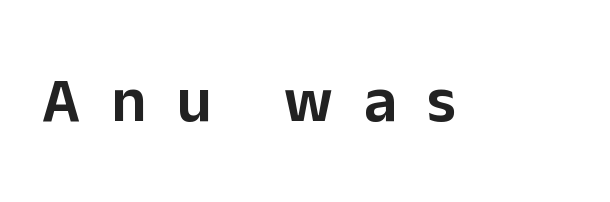
{"serif": "no", "italic": "no", "width": "normal", "stroke_contrast": "low", "x_height": "medium", "monospaced": "no", "underline": "no", "letter_spacing": "wide", "letter_spacing_em": 0.49, "glyph_px": 63}
